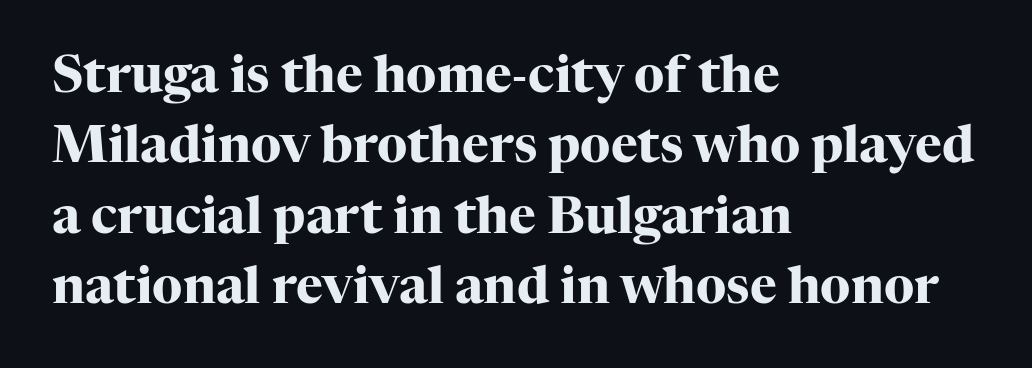
{"serif": "yes", "italic": "no", "bold": "yes", "weight": "heavy", "width": "normal", "stroke_contrast": "high", "x_height": "medium", "monospaced": "no", "underline": "no", "align": "left", "line_spacing": "normal", "line_spacing_ratio": 1.38, "letter_spacing": "normal", "letter_spacing_em": 0.0, "glyph_px": 51}
